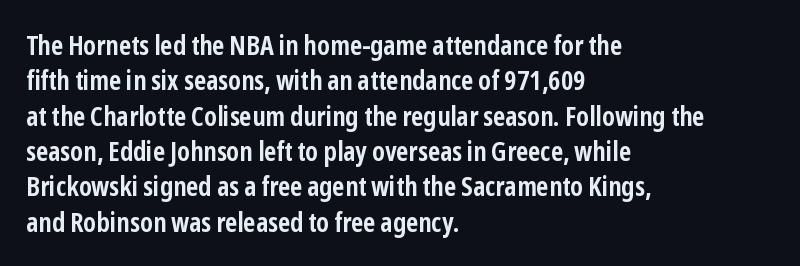
The image shows 27 px bold type, upright; set left-aligned, normal line spacing (1.31x), normal letter spacing, not underlined.
